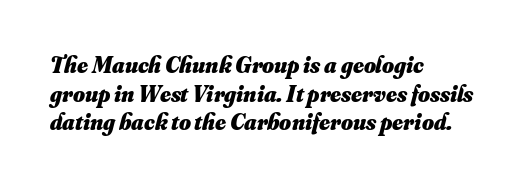
The image shows 23 px bold type; set left-aligned, normal line spacing (1.25x), normal letter spacing, not underlined.
